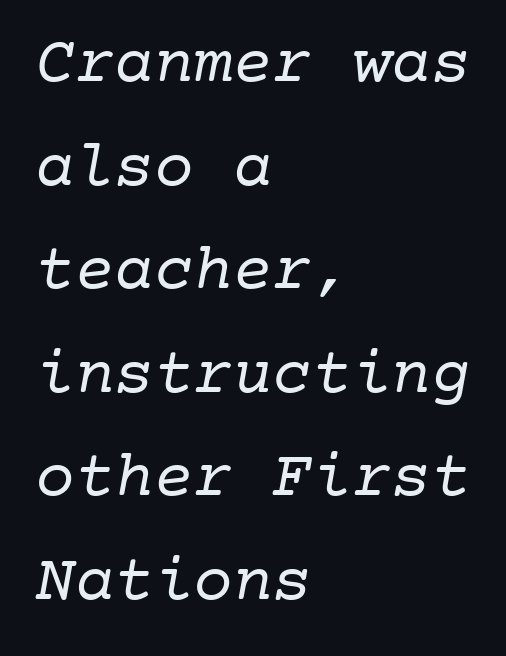
No extra tracking has been applied to these lines. Bare-footed words on every line. Is this a sans? No — the strokes have serifs. Spacing verdict: monospaced, one width for all characters.
